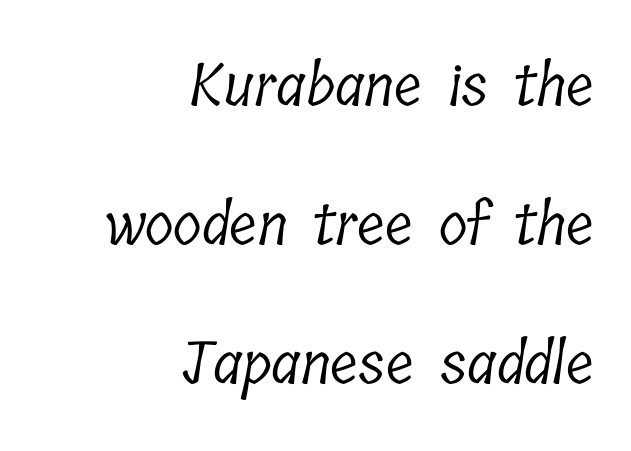
The letterforms sit at book weight or below. The rendering uses natural spacing where letterforms have individual widths. The block of text is sparse from top to bottom, with ample space between rows. Leftover space on each line is placed entirely before the opening word.
